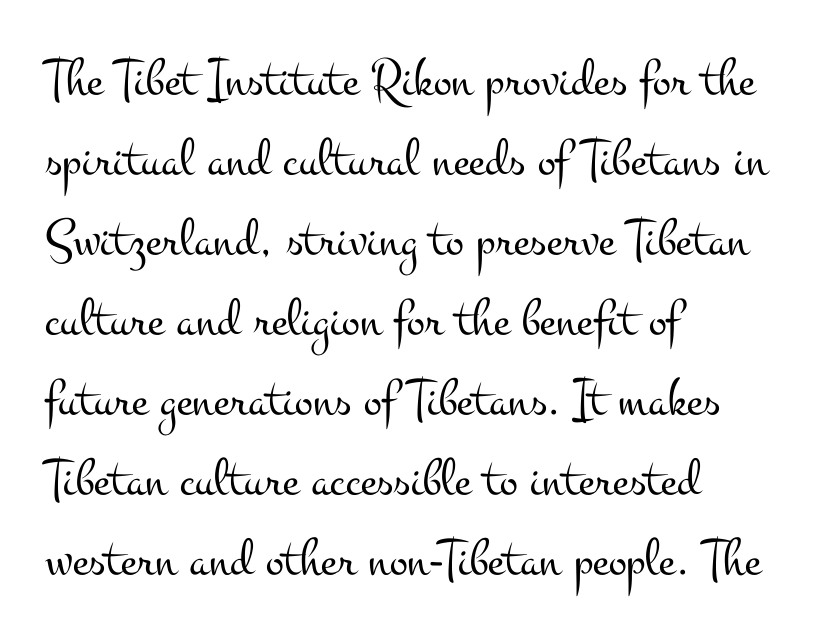
{"serif": "yes", "bold": "no", "weight": "light", "width": "wide", "stroke_contrast": "medium", "x_height": "small", "monospaced": "no", "underline": "no", "align": "left", "line_spacing": "normal", "line_spacing_ratio": 1.48, "letter_spacing": "normal", "letter_spacing_em": 0.0, "glyph_px": 54}
